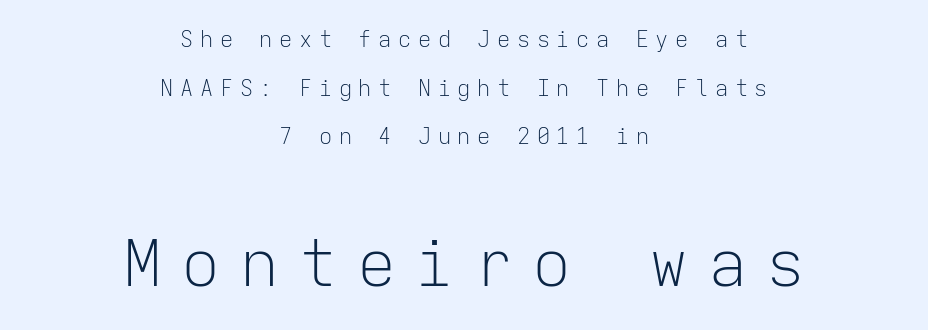
Monospaced: the letters line up in strict vertical columns. This sample trades compactness for vertical openness between lines. On a weight scale, this lands at 450 or below. Bare-footed words on every line.
